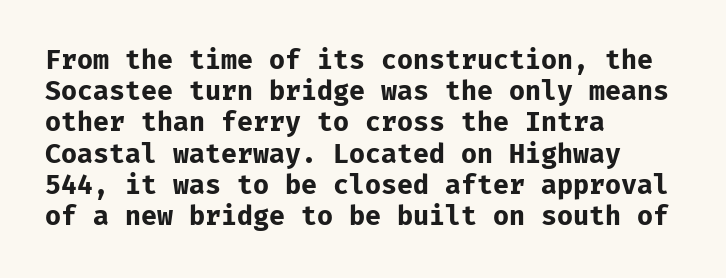
A typesetter would mark this as roman, not italic. The face used here is rendered with its standard letterfit. As a designer I'd log this as weight 700, bold. Underlining? Definitely not there. The text block is weighted toward the left margin, trailing off unevenly rightward.
